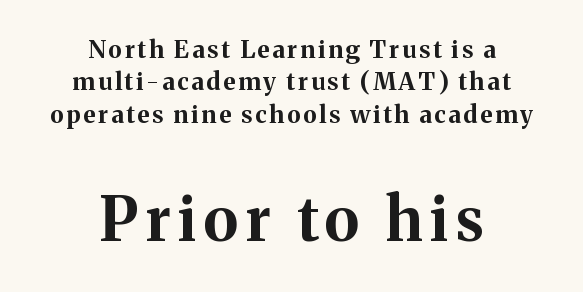
{"serif": "yes", "italic": "no", "bold": "yes", "weight": "bold", "width": "normal", "stroke_contrast": "medium", "x_height": "medium", "monospaced": "no", "underline": "no", "align": "center", "line_spacing": "normal", "line_spacing_ratio": 1.35, "larger_block": "second", "size_ratio": 2.54, "glyph_px": 61}
